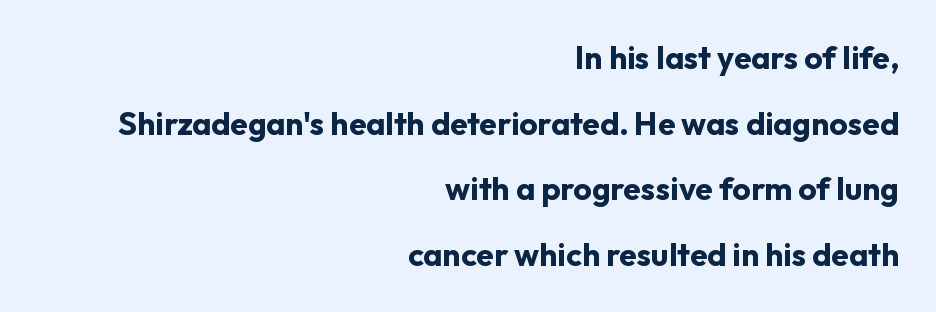
The image shows 32 px bold sans-serif type, upright; set right-aligned, loose line spacing (2.05x), normal letter spacing, not underlined; low stroke contrast and a medium x-height.
